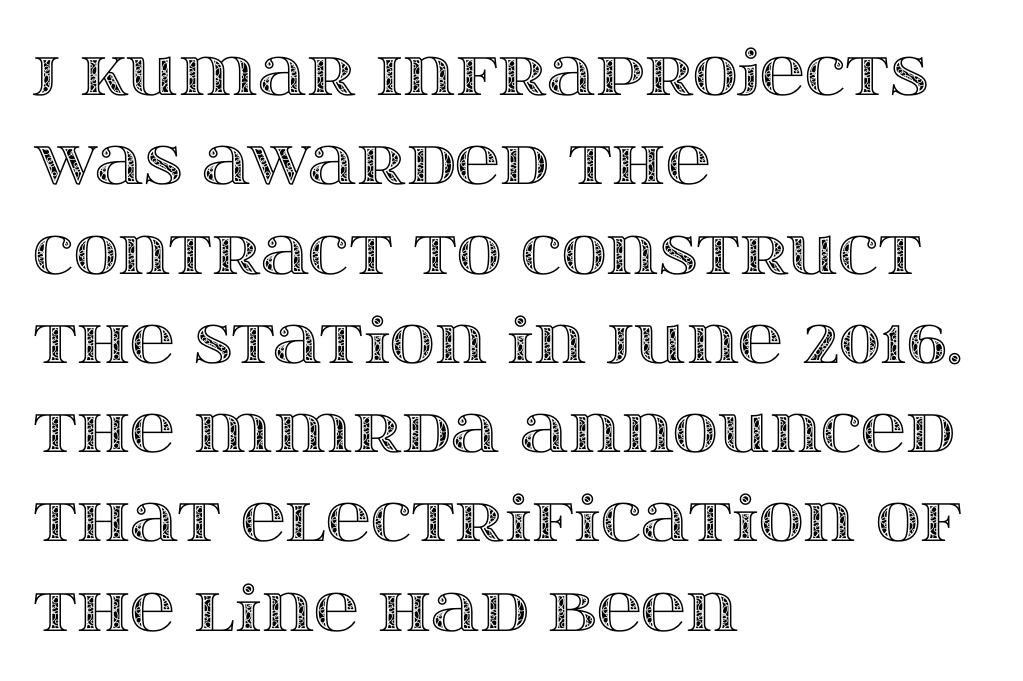
Q: Is the text italic (slanted)? A: No, it is upright.
Q: Is the text underlined? A: No.
Q: How is the paragraph aligned? A: Left-aligned.
Q: Is the spacing between letters normal or unusually wide? A: Normal.
Q: Is the spacing between lines tight, normal or loose? A: Normal.
Q: Width (condensed, normal, or wide)? A: Wide.
Q: x-height? A: Large.
Q: Monospaced? A: No.
